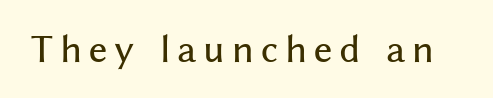
The image shows 35 px sans-serif type, upright; set unusually wide letter spacing (+0.2 em), not underlined; medium stroke contrast and a medium x-height.
